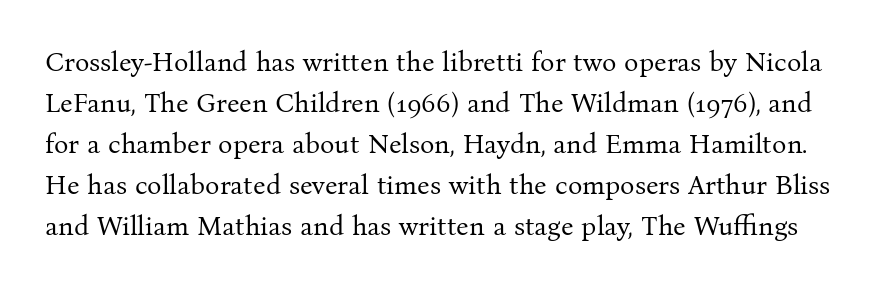
The image shows 27 px text type, upright; set normal line spacing (1.52x), normal letter spacing, not underlined.
